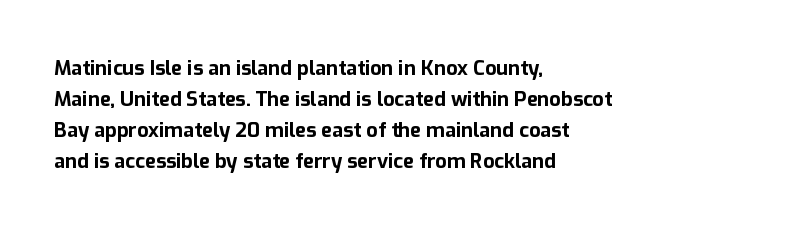
This is heavy type, rendered in bold. No extra tracking has been applied to these lines. The lines in this sample share a left origin and differ only in where they stop. A typesetter would call this leading conventional body-copy spacing. The typography opts for an upright posture over an oblique one. No word sits above an underline.
